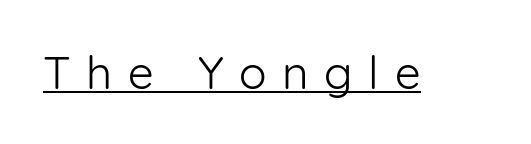
The lettering holds an erect, upright posture throughout. Somebody hit Ctrl+U on this one — the words are underlined. The font family rendered here belongs to the sans-serif group. Think standard paragraph weight, or any step lighter than that. A typesetter would call this proportional, since set widths differ per character. Substantial extra tracking has been applied to these lines.
